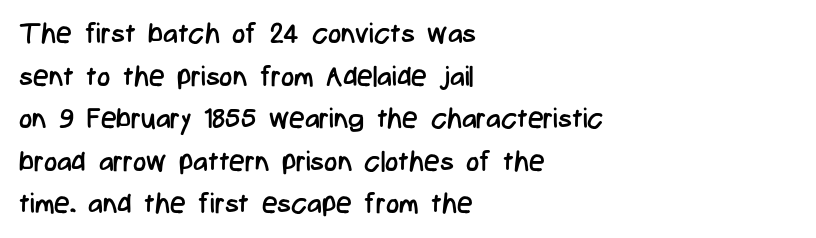
Q: Is the text bold? A: No.
Q: Is the text italic (slanted)? A: No, it is upright.
Q: Is the typeface a serif or a sans-serif typeface? A: Sans-serif.
Q: Is the text underlined? A: No.
Q: How is the paragraph aligned? A: Left-aligned.
Q: Is the spacing between letters normal or unusually wide? A: Normal.
Q: Is the spacing between lines tight, normal or loose? A: Normal.
Q: Width (condensed, normal, or wide)? A: Condensed.
Q: Stroke contrast? A: Low.
Q: x-height? A: Medium.
Q: Monospaced? A: No.
